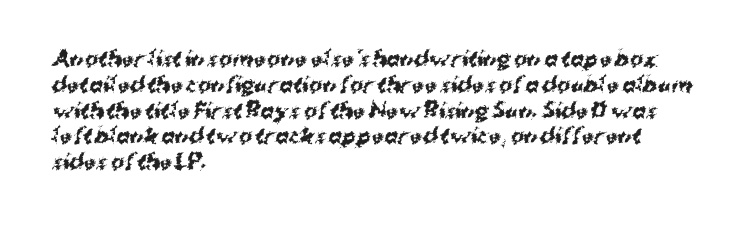
Q: Is the text bold? A: Yes.
Q: Is the text underlined? A: No.
Q: How is the paragraph aligned? A: Left-aligned.
Q: Is the spacing between letters normal or unusually wide? A: Normal.
Q: Is the spacing between lines tight, normal or loose? A: Normal.
